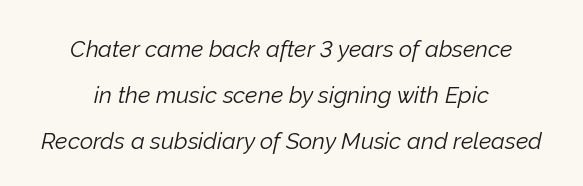
Whoever set this chose breathing room over compactness in the vertical rhythm. The type is set solid horizontally, with unmodified tracking. Stroke thickness stays within the range of a standard reading face or lighter. The rendering applies a slant to the glyphs. Line starts and ends both wander, symmetrically.
